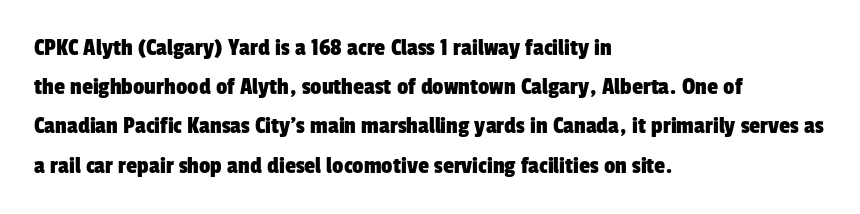
Q: Is the text underlined? A: No.
Q: How is the paragraph aligned? A: Left-aligned.
Q: Is the spacing between letters normal or unusually wide? A: Normal.
Q: Is the spacing between lines tight, normal or loose? A: Normal.
